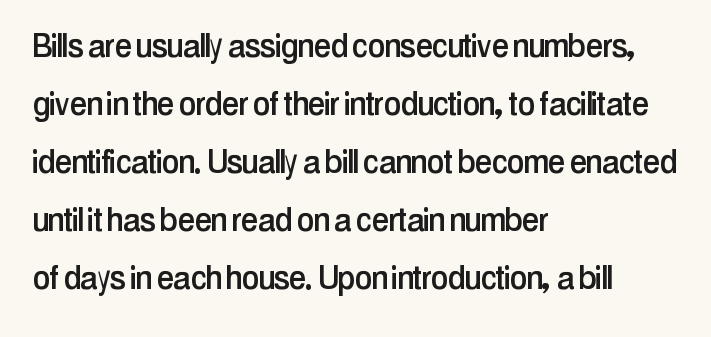
Q: Is the text italic (slanted)? A: No, it is upright.
Q: Is the typeface a serif or a sans-serif typeface? A: Sans-serif.
Q: Is the text underlined? A: No.
Q: How is the paragraph aligned? A: Left-aligned.
Q: Is the spacing between letters normal or unusually wide? A: Normal.
Q: Is the spacing between lines tight, normal or loose? A: Normal.
Q: Width (condensed, normal, or wide)? A: Condensed.
Q: Stroke contrast? A: Low.
Q: x-height? A: Medium.
Q: Monospaced? A: No.
